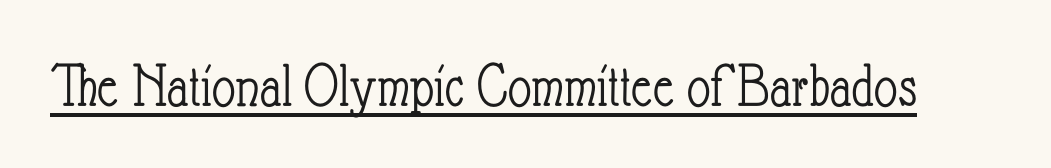
Q: Is the text bold? A: No.
Q: Is the text italic (slanted)? A: No, it is upright.
Q: Is the text underlined? A: Yes.
Q: Is the spacing between letters normal or unusually wide? A: Normal.
Q: Width (condensed, normal, or wide)? A: Condensed.
Q: Stroke contrast? A: Low.
Q: x-height? A: Small.
Q: Monospaced? A: No.
